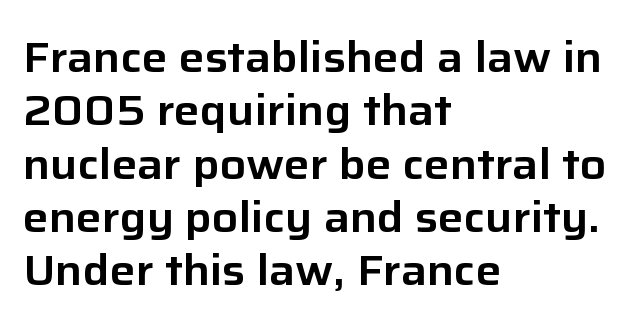
The specimen omits any rule beneath the text block's lines. Compared with a centered layout, this one pins lines to the left instead. No extra tracking has been applied to these lines. In terms of posture, this sample is upright. Is this a fixed-width face? No — the glyphs have proportional, varying widths. The characters display no serif detailing; their extremities are plain.
